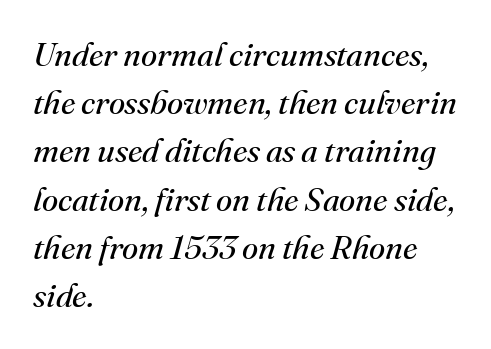
The axis of the letterforms is tilted away from vertical. The strokes are not fattened; the text isn't bold. Does the type have serifs? Yes, each stem ends in a small foot. Each word holds together tightly as a unit, with standard inter-letter gaps. A classic flush-left, rag-right setting is used for this passage. The glyphs are unaccompanied by any horizontal stroke below them.
